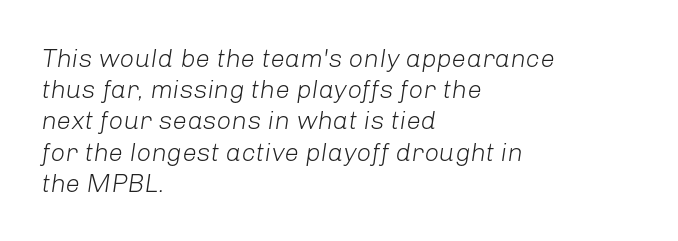
Q: Is the text bold? A: No.
Q: Is the text italic (slanted)? A: Yes, it leans right by about 8 degrees.
Q: Is the text underlined? A: No.
Q: How is the paragraph aligned? A: Left-aligned.
Q: Is the spacing between letters normal or unusually wide? A: Normal.
